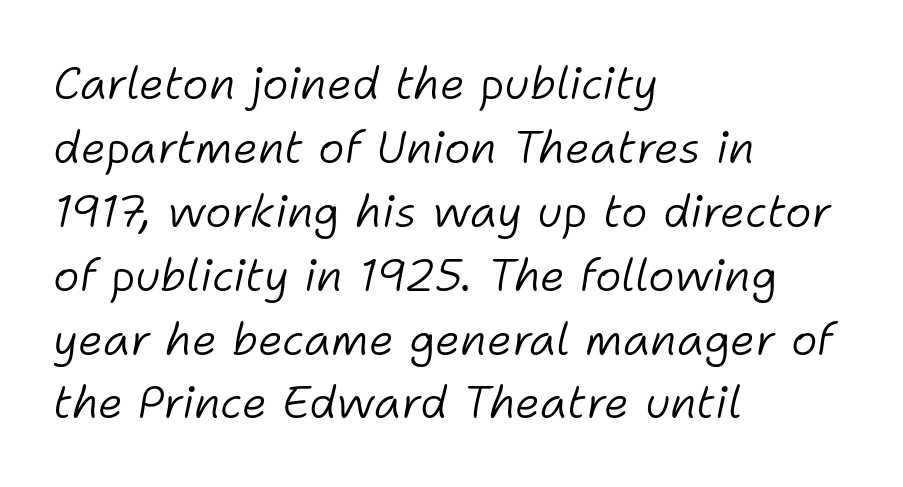
Every character sits at an angle, as italics do. You could not count columns in this text — the font is proportionally spaced. A student would call this left alignment; a typographer would say flush left, rag right. Inter-character spacing is left at the font's built-in metrics.
